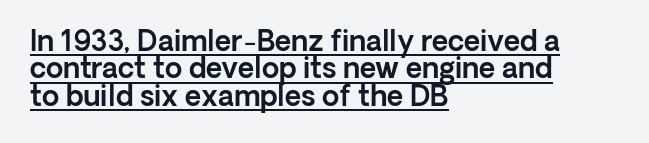
This sample uses a sans-serif face. Note the varied advance widths — an 'i' is clearly narrower than an 'm'. Is there any slant? The stems are plumb. Somebody hit Ctrl+U on this one — the words are underlined.
